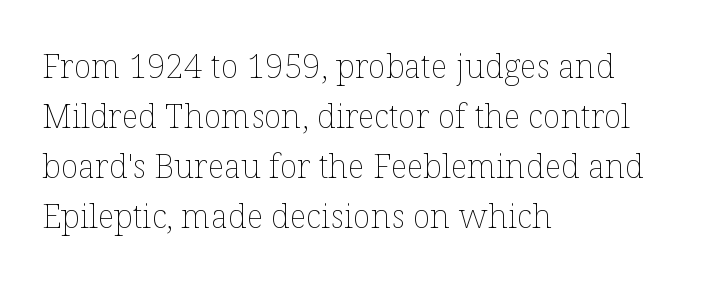
The passage shown has conventional tracking throughout. The specimen reads as upright at a glance. The typesetting does not lean heavy: it is not bold. Here the designer chose a conventional face with non-uniform glyph widths.
